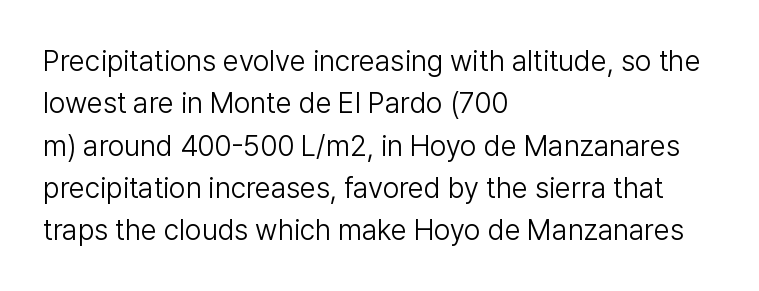
The image shows 29 px light sans-serif type, upright; set left-aligned, normal line spacing (1.46x), normal letter spacing, not underlined; low stroke contrast and a medium x-height.
